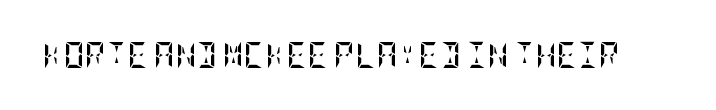
Only glyphs here, with clear space below each row. Rendered with straight, roman letterforms. The glyphs have the mass of a bold cut. Observe the ordinary spacing: letters are neighbours, not strangers.
